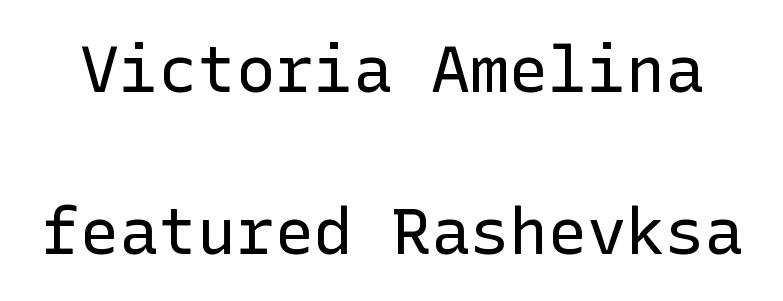
{"serif": "no", "italic": "no", "bold": "no", "weight": "regular", "width": "normal", "stroke_contrast": "low", "x_height": "medium", "underline": "no", "line_spacing": "loose", "line_spacing_ratio": 2.49, "letter_spacing": "normal", "letter_spacing_em": 0.0, "glyph_px": 65}
